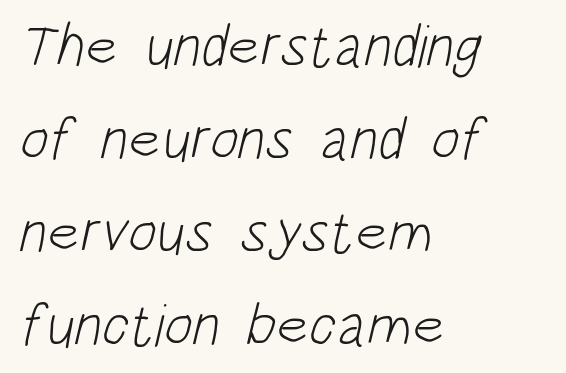
The image shows 60 px light, condensed sans-serif type; set left-aligned, normal line spacing (1.55x), normal letter spacing, not underlined; low stroke contrast and a large x-height.
